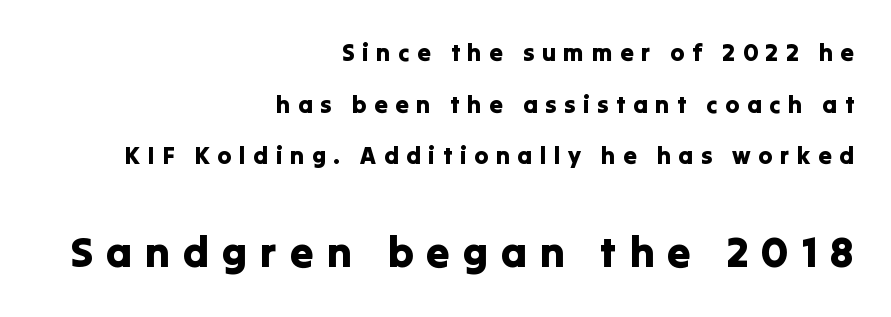
The axis of the letterforms is exactly vertical. The letters advance in unequal steps, a hallmark of proportional type. Tracking value appears strongly positive — letters spread wide. The type family on display is of the sans-serif kind.
